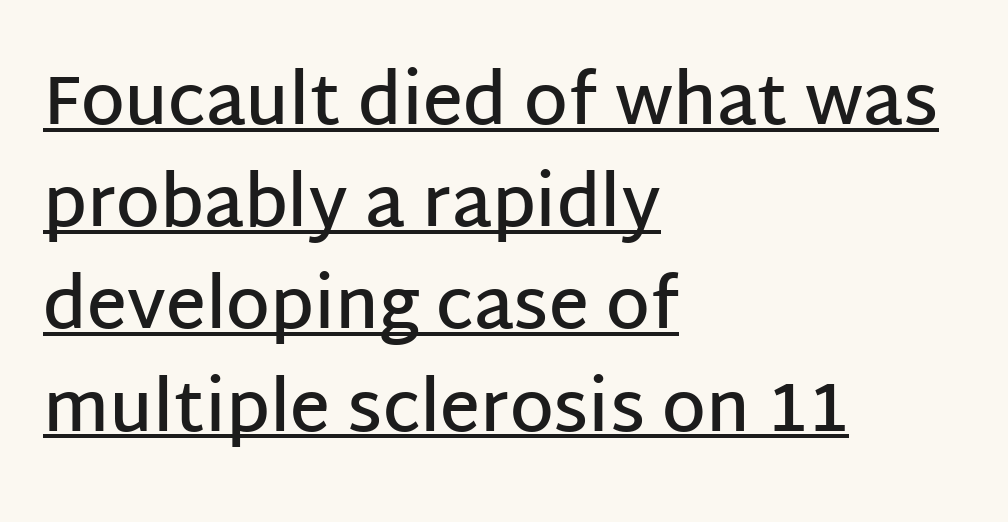
The image shows 70 px semibold sans-serif type, upright; set left-aligned, normal line spacing (1.46x), normal letter spacing, underlined; low stroke contrast and a large x-height.
